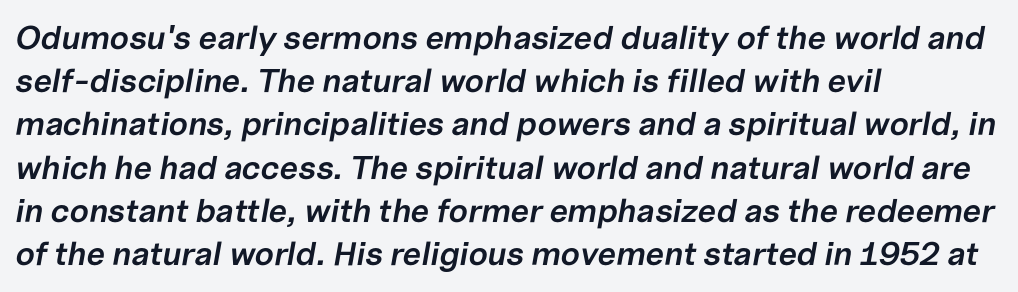
The letterforms sit shoulder to shoulder at normal distance. Quick note: underline off. You could not count columns in this text — the font is proportionally spaced. Compared with typical paragraphs, the rows here are spaced about the same. Its strokes are somewhat broadened, the hallmark of semibold type. The lines in this sample share a left origin and differ only in where they stop.
